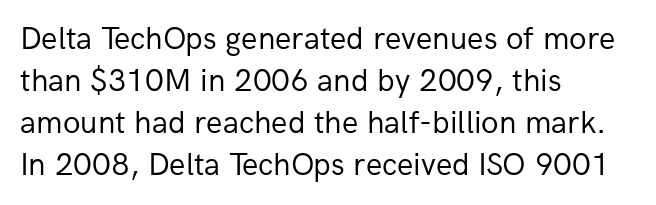
Q: Is the text bold? A: No.
Q: Is the text italic (slanted)? A: No, it is upright.
Q: Is the typeface a serif or a sans-serif typeface? A: Sans-serif.
Q: Is the text underlined? A: No.
Q: How is the paragraph aligned? A: Left-aligned.
Q: Is the spacing between letters normal or unusually wide? A: Normal.
Q: Is the spacing between lines tight, normal or loose? A: Normal.
Q: Width (condensed, normal, or wide)? A: Normal.
Q: Stroke contrast? A: Low.
Q: x-height? A: Medium.
Q: Monospaced? A: No.
